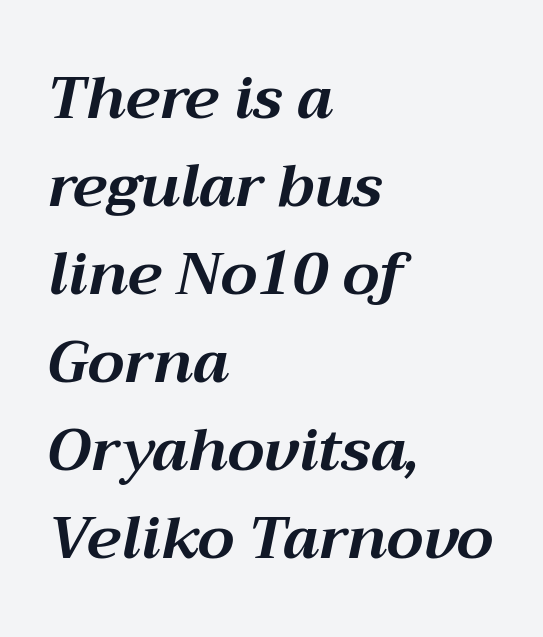
The image shows 59 px bold type, italic (leaning right); set left-aligned, normal line spacing (1.49x), normal letter spacing, not underlined; medium stroke contrast and a medium x-height.
